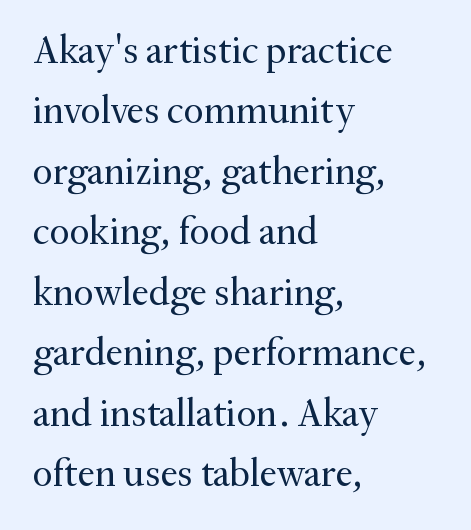
The image shows 39 px regular-weight serif type, upright; set left-aligned, normal line spacing (1.55x), normal letter spacing, not underlined; medium stroke contrast and a small x-height.
